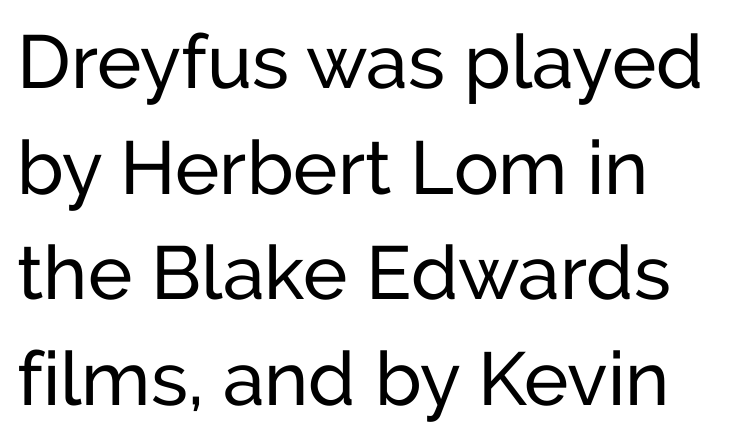
To sum up the face: it is a sans, with no serifs. The passage shown stacks its lines at a standard gap. Has an underline been added? It has not. Stroke mass is kept to a normal reading level or below. The axis of the letterforms is exactly vertical.
